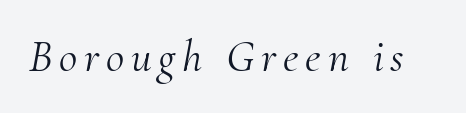
The image shows 45 px light serif type, italic (leaning right); set not underlined; medium stroke contrast and a small x-height.
